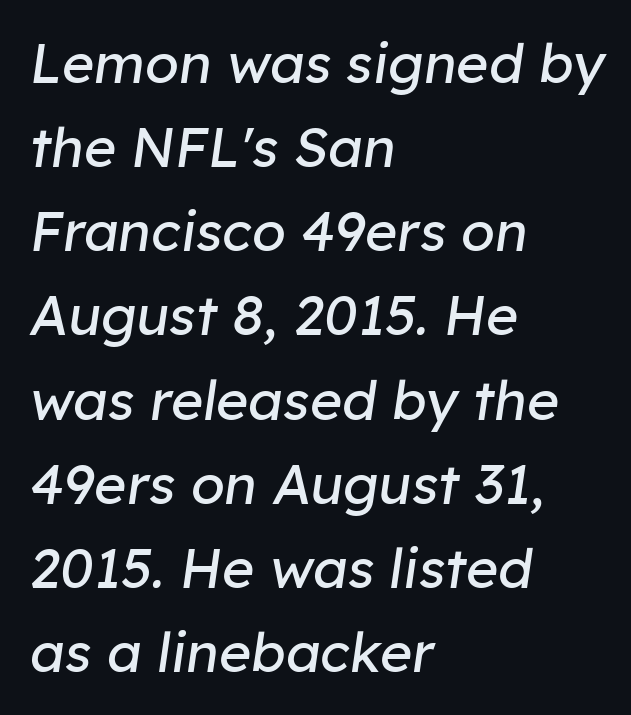
The image shows 55 px regular-weight type, italic (leaning right); set left-aligned, normal line spacing (1.53x), normal letter spacing, not underlined; low stroke contrast and a medium x-height.
